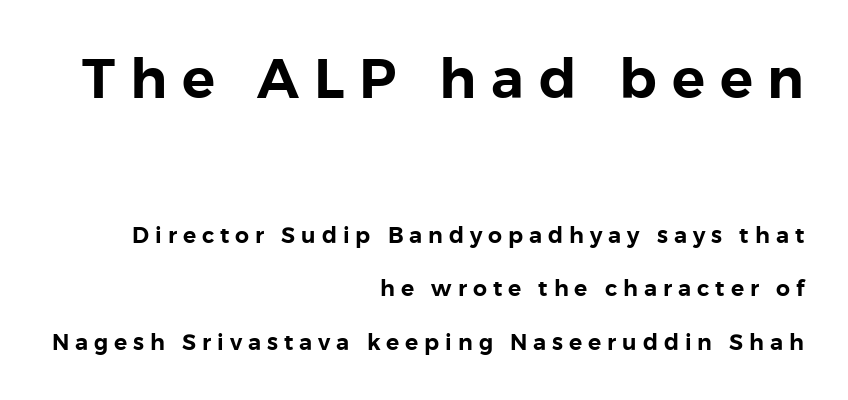
{"serif": "no", "italic": "no", "width": "normal", "stroke_contrast": "low", "x_height": "medium", "monospaced": "no", "underline": "no", "align": "right", "line_spacing": "loose", "line_spacing_ratio": 2.42, "letter_spacing": "wide", "letter_spacing_em": 0.27, "larger_block": "first", "size_ratio": 2.5, "glyph_px": 55}
